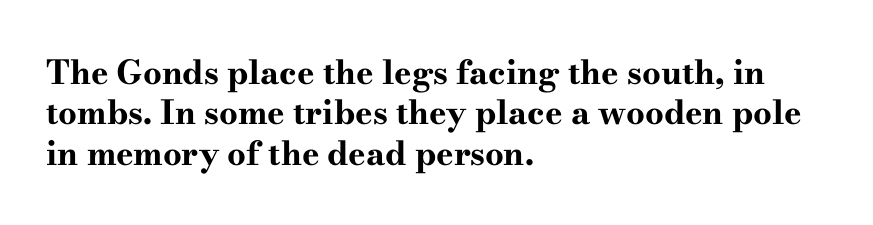
{"serif": "yes", "italic": "no", "bold": "yes", "weight": "bold", "width": "wide", "stroke_contrast": "high", "x_height": "small", "monospaced": "no", "underline": "no", "align": "left", "line_spacing_ratio": 1.22, "letter_spacing": "normal", "letter_spacing_em": 0.0, "glyph_px": 33}
